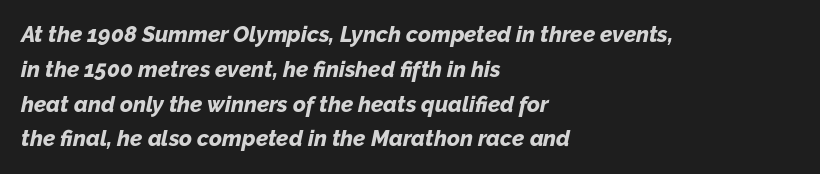
The image shows 22 px bold type, italic (leaning right); set left-aligned, normal line spacing (1.58x), normal letter spacing, not underlined.
